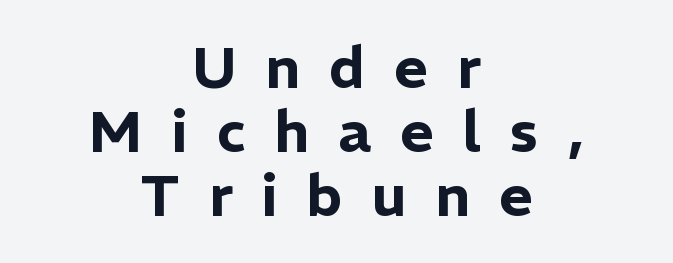
{"serif": "no", "italic": "no", "width": "normal", "stroke_contrast": "low", "x_height": "medium", "monospaced": "no", "underline": "no", "align": "center", "line_spacing": "tight", "line_spacing_ratio": 1.1, "letter_spacing": "wide", "letter_spacing_em": 0.5, "glyph_px": 58}
